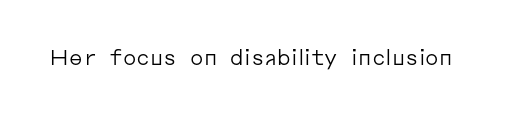
Q: Is the text bold? A: No.
Q: Is the text italic (slanted)? A: No, it is upright.
Q: Is the text underlined? A: No.
Q: Is the spacing between letters normal or unusually wide? A: Normal.
